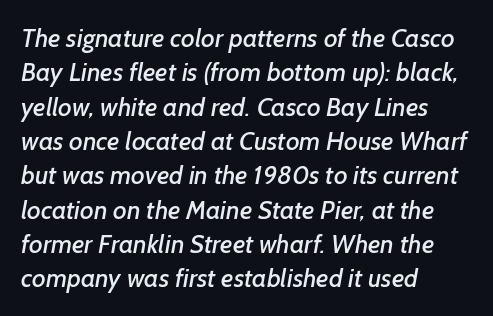
Q: Is the text underlined? A: No.
Q: How is the paragraph aligned? A: Left-aligned.
Q: Is the spacing between letters normal or unusually wide? A: Normal.
Q: Is the spacing between lines tight, normal or loose? A: Normal.
